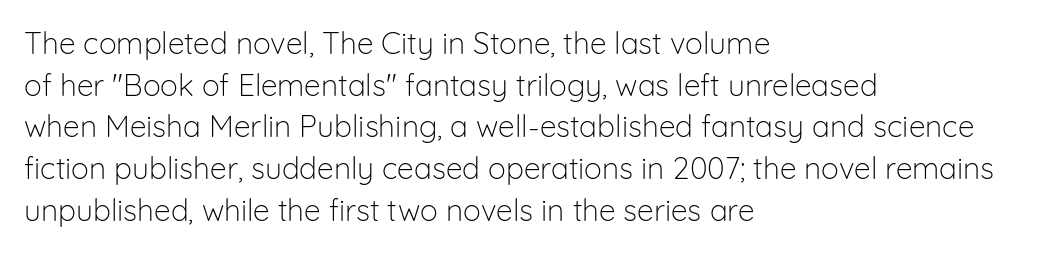
Any mark beneath the type? The region is blank. Characters remain perfectly vertical along every line. These lines are set flush left with a ragged right edge. Each letter keeps its own natural width here, so spacing adapts to shape. To sum up the face: it is a sans, with no serifs. A light-to-regular cut is what we see here.
